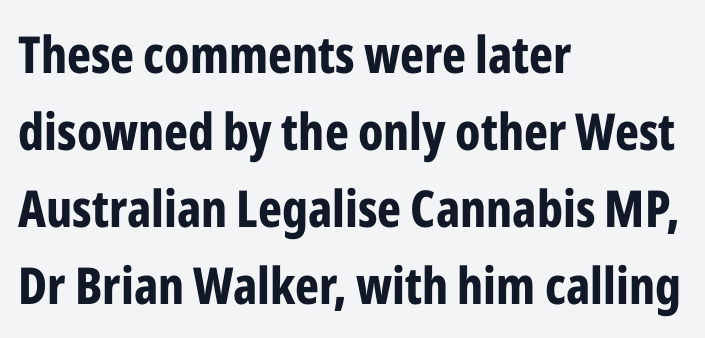
The image shows 51 px bold, condensed sans-serif type, upright; set left-aligned, normal line spacing (1.51x), normal letter spacing, not underlined; low stroke contrast and a medium x-height.
